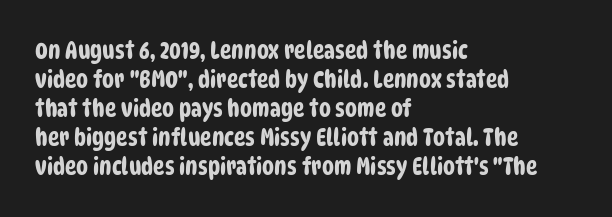
Q: Is the text underlined? A: No.
Q: How is the paragraph aligned? A: Left-aligned.
Q: Is the spacing between letters normal or unusually wide? A: Normal.
